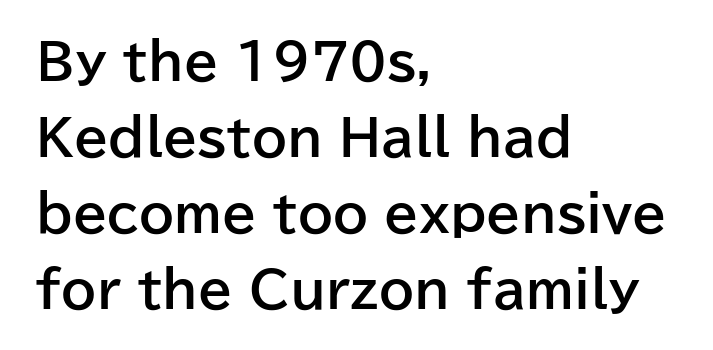
The image shows 50 px bold sans-serif type, upright; set left-aligned, normal line spacing (1.52x), normal letter spacing, not underlined; low stroke contrast and a medium x-height.
